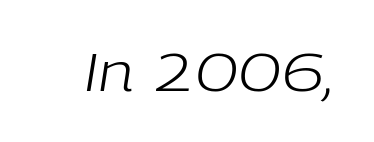
Q: Is the text bold? A: No.
Q: Is the text italic (slanted)? A: Yes, it leans right by about 9 degrees.
Q: Is the text underlined? A: No.
Q: Is the spacing between letters normal or unusually wide? A: Normal.
Q: Width (condensed, normal, or wide)? A: Normal.
Q: Stroke contrast? A: Low.
Q: x-height? A: Medium.
Q: Monospaced? A: No.
